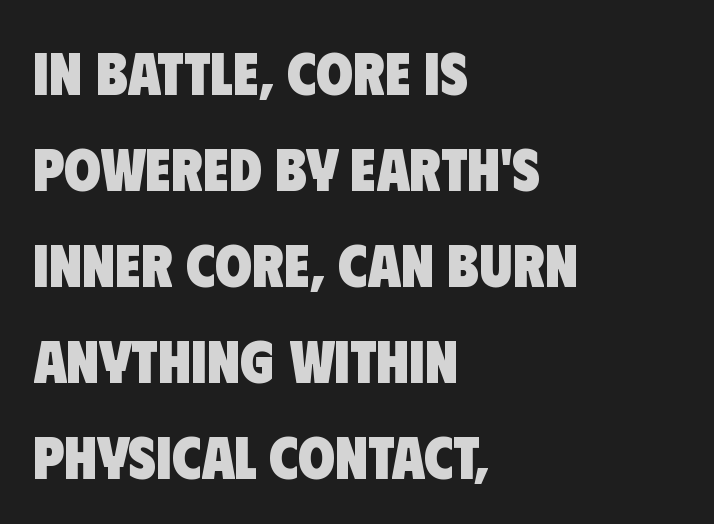
The vertical gap from one line to the next is medium. This is sans-serif lettering, the kind often seen on screens and signage. The glyphs have the mass of a bold cut. The setting favours the left margin, as ordinary paragraphs usually do.
